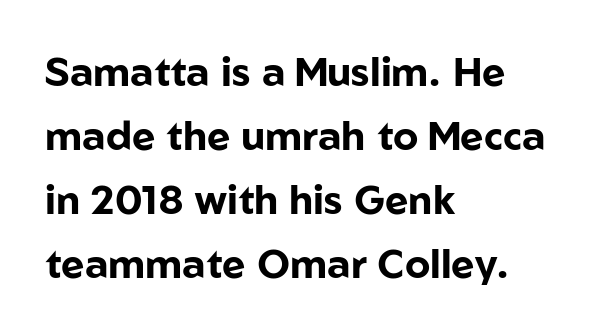
All the whitespace from short lines collects on the right. Tracking value appears to be zero — textbook default spacing. Heavy-handed strokes throughout: this text is bold. The letters stand upright; this is a roman face.
